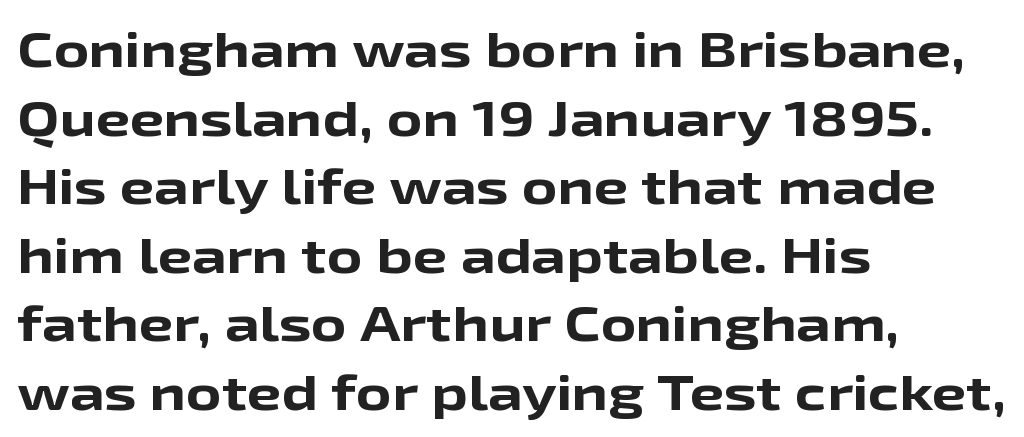
{"serif": "no", "italic": "no", "bold": "yes", "weight": "bold", "width": "wide", "stroke_contrast": "low", "x_height": "medium", "monospaced": "no", "underline": "no", "align": "left", "line_spacing": "normal", "line_spacing_ratio": 1.4, "letter_spacing": "normal", "letter_spacing_em": 0.0, "glyph_px": 49}
